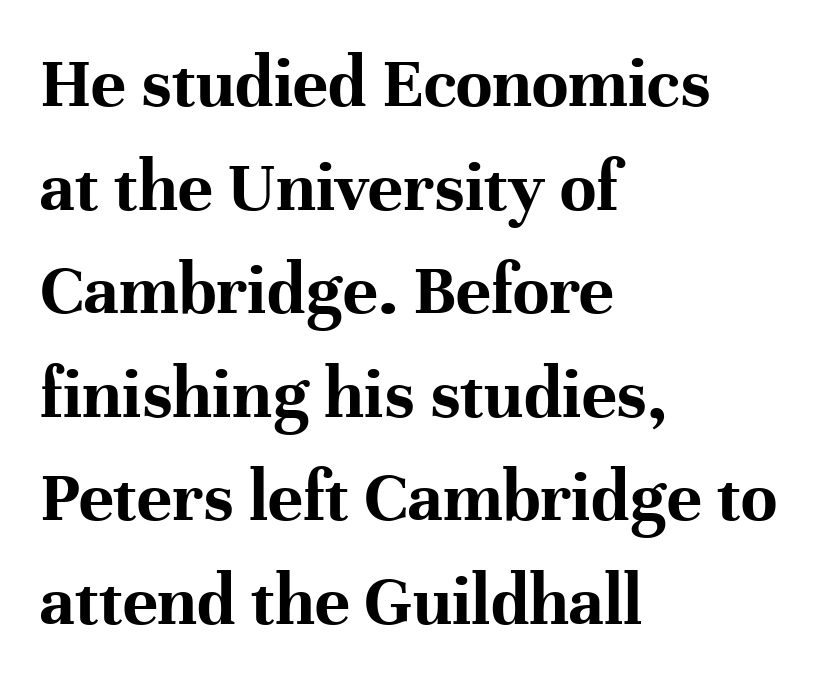
Regular leading. The type sits square on the baseline with zero lean. Looks like regular typesetting: each glyph gets only the width it needs. The font family rendered here belongs to the serif group. The rendering uses a bold face; every stroke is thick and dark.
